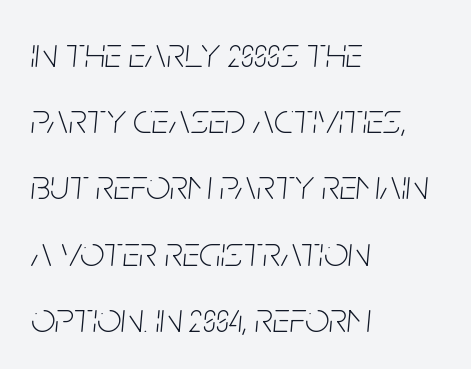
The image shows 43 px thin, condensed type, italic (leaning right); set left-aligned, normal line spacing (1.54x), normal letter spacing, not underlined; low stroke contrast and a large x-height.
